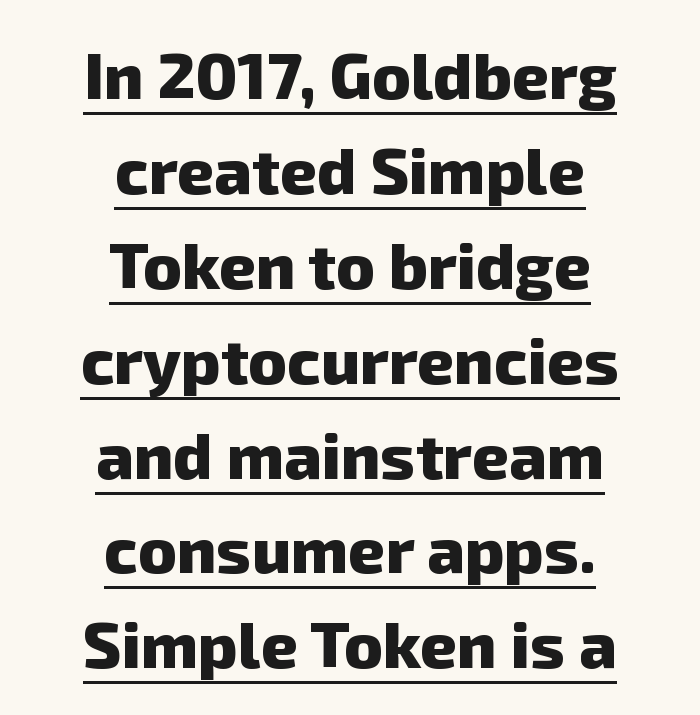
The passage shown is typeset with a sans-serif family. These words are printed bold, with thick strokes throughout. Reading down the column, the eye jumps a familiar distance to each next line. The passage shown is typed in a proportional face where columns would drift. This rendering uses center alignment, leaving both contours irregular but symmetric. Quick note: underline on.
